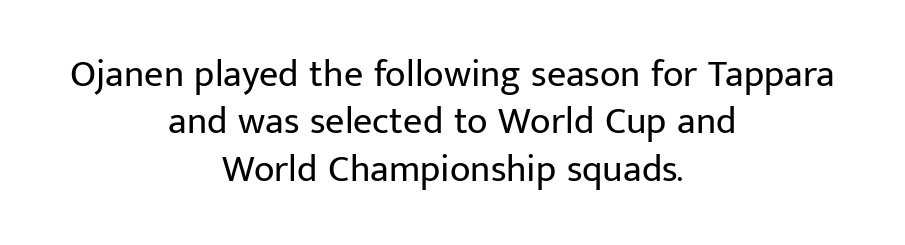
{"serif": "no", "italic": "no", "bold": "no", "weight": "regular", "width": "normal", "stroke_contrast": "low", "x_height": "medium", "monospaced": "no", "underline": "no", "align": "center", "line_spacing": "normal", "line_spacing_ratio": 1.25, "letter_spacing": "normal", "letter_spacing_em": 0.0, "glyph_px": 38}
